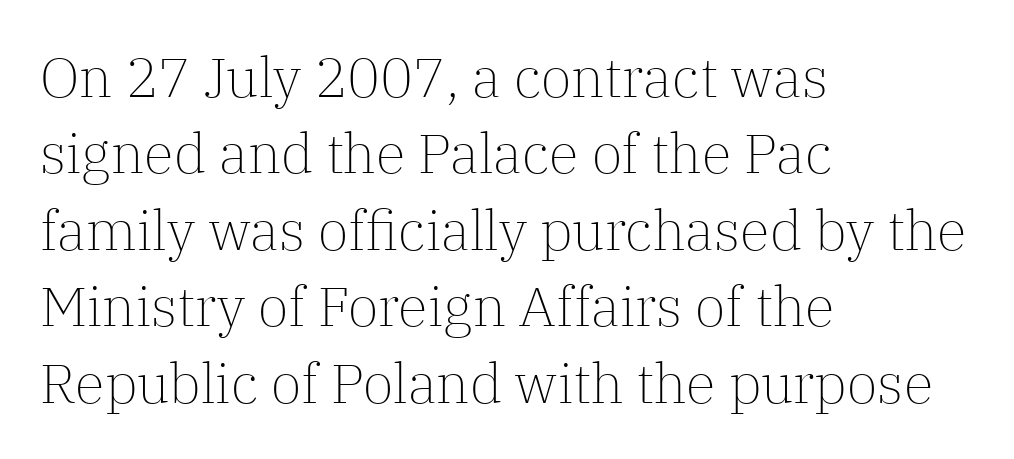
{"serif": "yes", "italic": "no", "bold": "no", "weight": "light", "width": "normal", "stroke_contrast": "low", "x_height": "medium", "monospaced": "no", "underline": "no", "align": "left", "line_spacing": "normal", "line_spacing_ratio": 1.39, "letter_spacing": "normal", "letter_spacing_em": 0.0, "glyph_px": 55}
